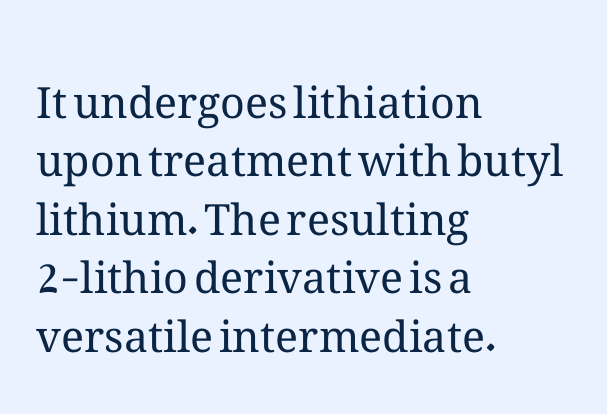
Casual observation: everything's shoved over to the left. The rendering uses natural spacing where letterforms have individual widths. Just letters on the line, the space beneath them empty. Stems here are at most as thick as an everyday book face.
